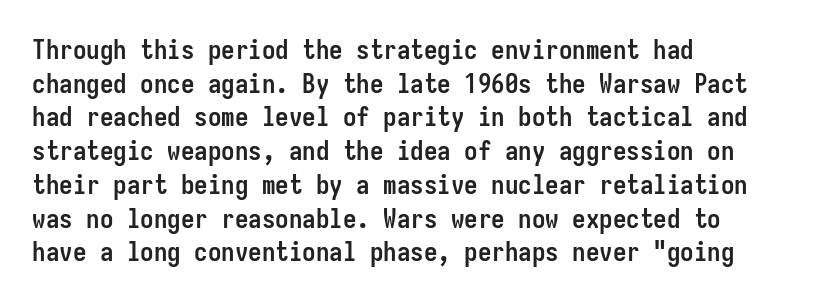
Q: Is the text bold? A: Yes.
Q: Is the text italic (slanted)? A: No, it is upright.
Q: Is the text underlined? A: No.
Q: How is the paragraph aligned? A: Left-aligned.
Q: Is the spacing between letters normal or unusually wide? A: Normal.
Q: Is the spacing between lines tight, normal or loose? A: Normal.
